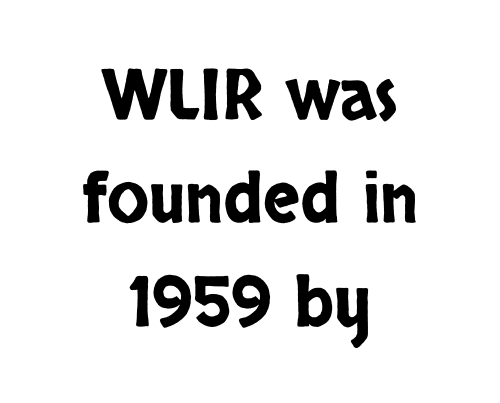
{"serif": "no", "italic": "no", "width": "condensed", "stroke_contrast": "low", "x_height": "large", "monospaced": "no", "underline": "no", "align": "center", "line_spacing": "normal", "line_spacing_ratio": 1.5, "letter_spacing": "normal", "letter_spacing_em": 0.0, "glyph_px": 69}
